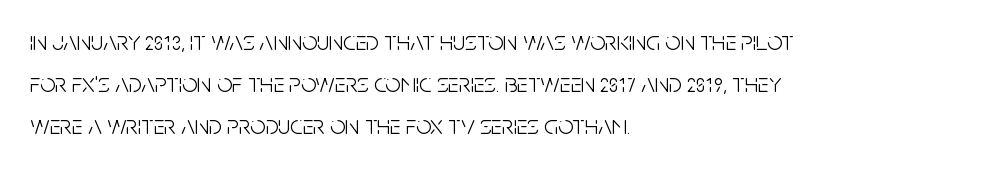
The image shows 27 px text type, upright; set left-aligned, normal line spacing (1.56x), normal letter spacing, not underlined.
